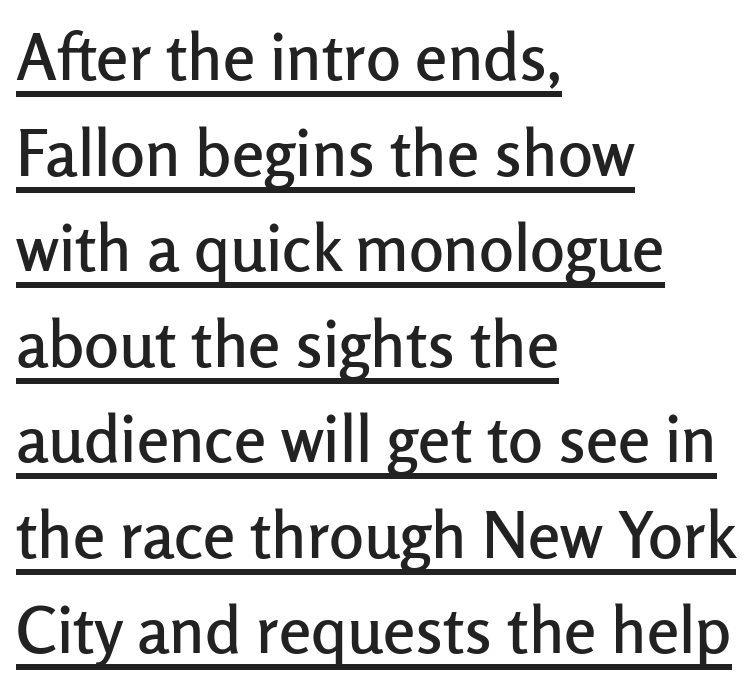
The image shows 65 px sans-serif type, upright; set left-aligned, normal line spacing (1.47x), normal letter spacing, underlined; low stroke contrast and a medium x-height.
